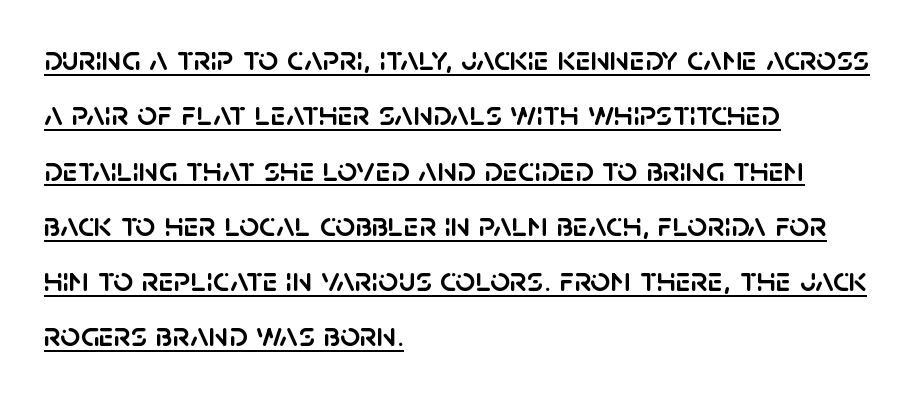
{"serif": "no", "italic": "no", "width": "normal", "stroke_contrast": "low", "x_height": "large", "monospaced": "no", "underline": "yes", "align": "left", "line_spacing": "normal", "line_spacing_ratio": 1.58, "letter_spacing": "normal", "letter_spacing_em": 0.0, "glyph_px": 35}
